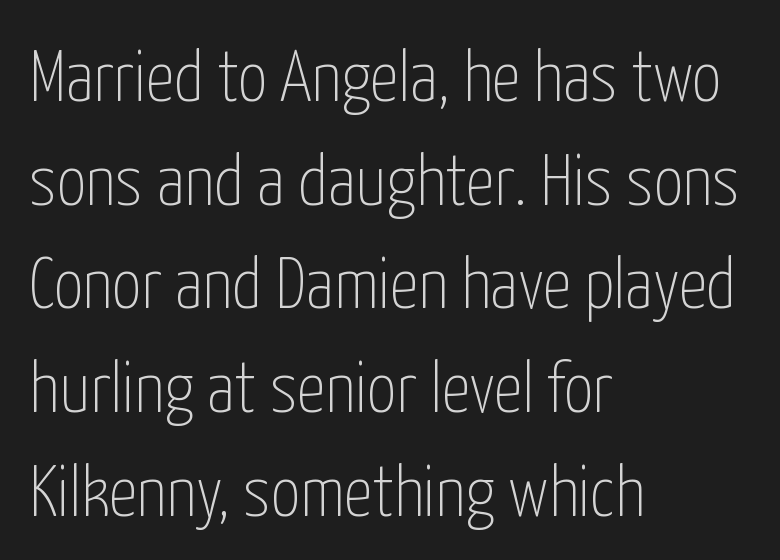
The image shows 72 px thin, condensed sans-serif type, upright; set left-aligned, normal line spacing (1.44x), normal letter spacing, not underlined; low stroke contrast and a medium x-height.
